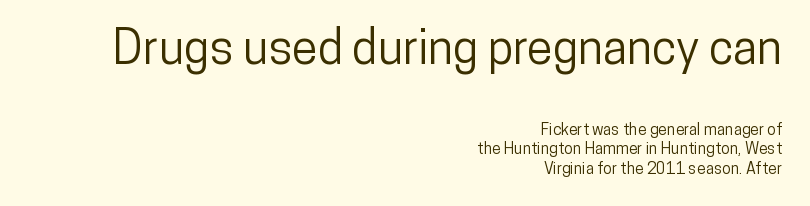
Q: Is the text italic (slanted)? A: No, it is upright.
Q: Is the typeface a serif or a sans-serif typeface? A: Sans-serif.
Q: Is the text underlined? A: No.
Q: How is the paragraph aligned? A: Right-aligned.
Q: Is the spacing between letters normal or unusually wide? A: Normal.
Q: Which block of text is set in a larger size, the first (top) or the second (bottom)? A: The first (top) one.
Q: Width (condensed, normal, or wide)? A: Condensed.
Q: Stroke contrast? A: Low.
Q: x-height? A: Medium.
Q: Monospaced? A: No.
